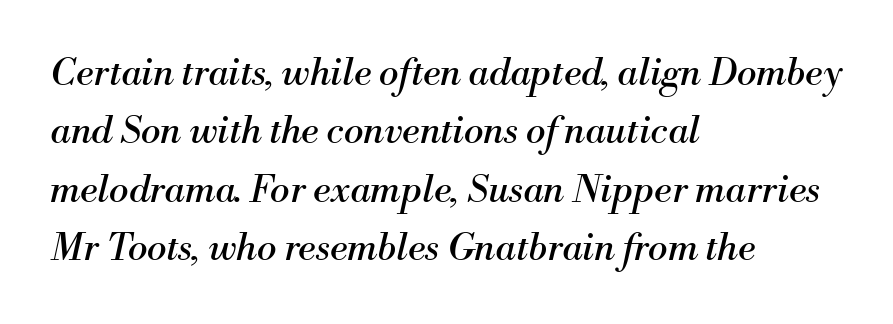
{"serif": "yes", "italic": "yes", "lean": "right", "slant_degrees": 13, "bold": "no", "weight": "regular", "width": "normal", "stroke_contrast": "medium", "x_height": "small", "monospaced": "no", "underline": "no", "align": "left", "line_spacing": "normal", "line_spacing_ratio": 1.58, "letter_spacing": "normal", "letter_spacing_em": 0.0, "glyph_px": 37}
